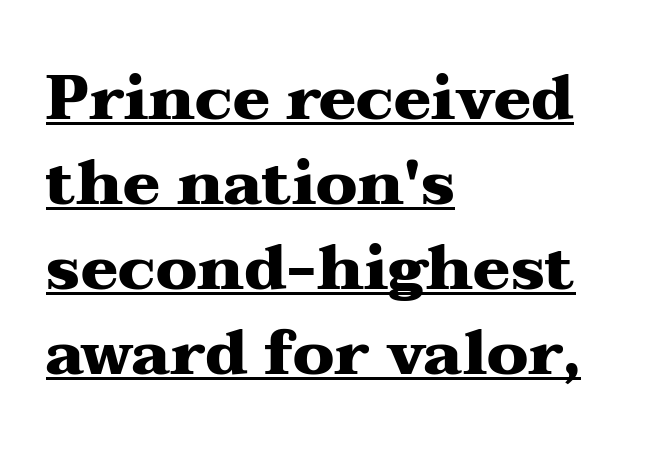
Line starts are locked; line ends wander. Is there any slant? The stems are plumb. How would I describe the line gaps? Plain and ordinary. Students, this is bold: see how much ink each stroke carries.
